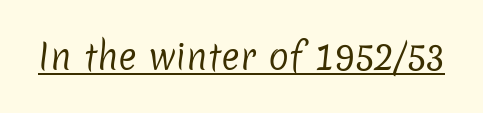
{"serif": "no", "bold": "no", "weight": "regular", "width": "normal", "stroke_contrast": "low", "x_height": "medium", "monospaced": "no", "underline": "yes", "letter_spacing": "normal", "letter_spacing_em": 0.0, "glyph_px": 35}
